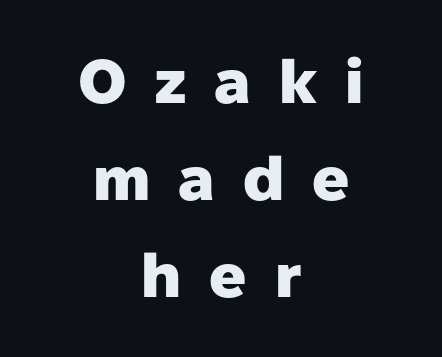
The rendering uses natural spacing where letterforms have individual widths. The typesetting leans heavy: a genuine bold. Anything drawn beneath the words? Only blank space. No feet cap the strokes, marking this as sans-serif type. One-word summary of the alignment: center. These lines sit exactly where default settings would place them.
